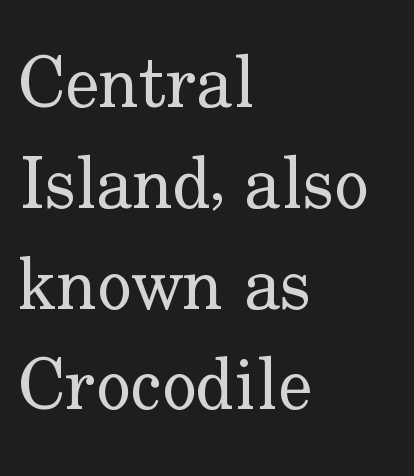
The specimen reads as upright at a glance. No letter is thick-stroked: the sample isn't bold. Each word holds together tightly as a unit, with standard inter-letter gaps. You could not count columns in this text — the font is proportionally spaced. Letterform terminals end in serifs throughout the passage.
